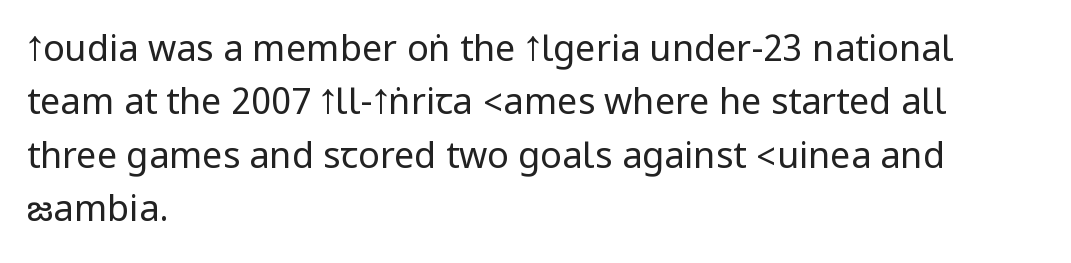
The image shows 36 px regular-weight, condensed sans-serif type, upright; set left-aligned, normal line spacing (1.48x), normal letter spacing, not underlined; low stroke contrast.
